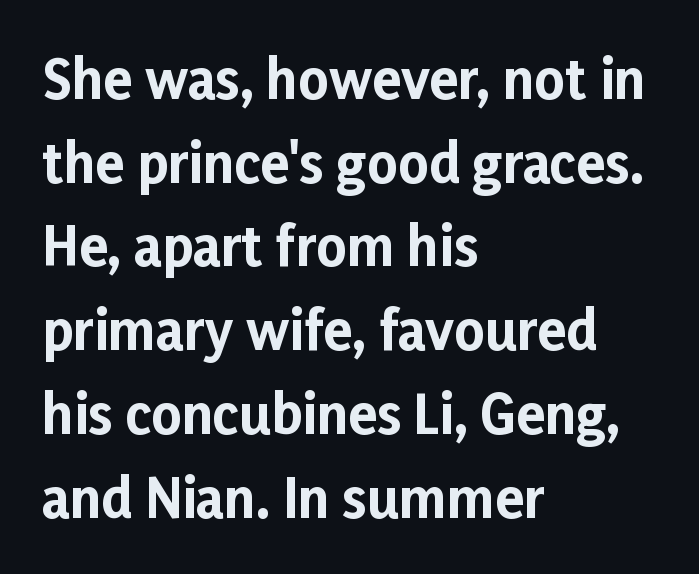
Italic: no, the glyphs are upright roman. These lines are set flush left with a ragged right edge. Bare-footed words on every line. Look at the bottom of the vertical strokes: they stop flat, with no serifs. The rendering keeps characters at their native spacing.
